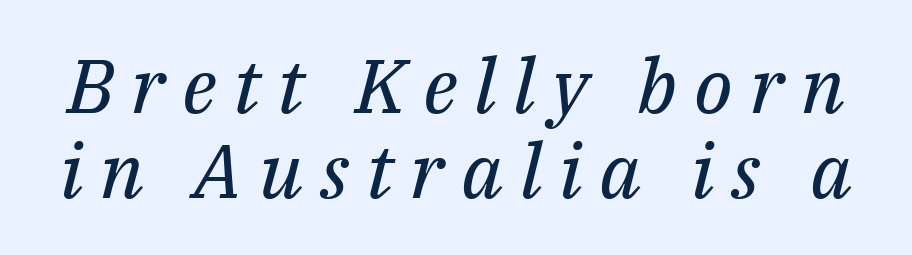
{"serif": "yes", "italic": "yes", "lean": "right", "slant_degrees": 14, "bold": "no", "weight": "regular", "width": "normal", "stroke_contrast": "medium", "x_height": "medium", "monospaced": "no", "underline": "no", "line_spacing": "tight", "line_spacing_ratio": 1.12, "letter_spacing": "wide", "letter_spacing_em": 0.22, "glyph_px": 76}
